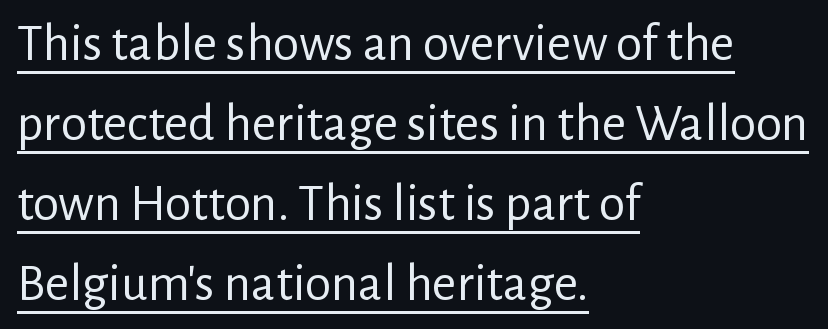
Q: Is the text bold? A: No.
Q: Is the text italic (slanted)? A: No, it is upright.
Q: Is the typeface a serif or a sans-serif typeface? A: Sans-serif.
Q: Is the text underlined? A: Yes.
Q: How is the paragraph aligned? A: Left-aligned.
Q: Is the spacing between letters normal or unusually wide? A: Normal.
Q: Is the spacing between lines tight, normal or loose? A: Normal.
Q: Width (condensed, normal, or wide)? A: Normal.
Q: Stroke contrast? A: Low.
Q: x-height? A: Medium.
Q: Monospaced? A: No.
